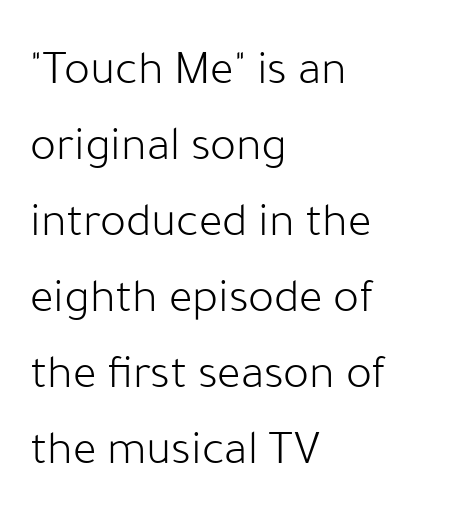
Q: Is the text bold? A: No.
Q: Is the text italic (slanted)? A: No, it is upright.
Q: Is the typeface a serif or a sans-serif typeface? A: Sans-serif.
Q: Is the text underlined? A: No.
Q: How is the paragraph aligned? A: Left-aligned.
Q: Is the spacing between letters normal or unusually wide? A: Normal.
Q: Is the spacing between lines tight, normal or loose? A: Normal.
Q: Width (condensed, normal, or wide)? A: Normal.
Q: Stroke contrast? A: Low.
Q: x-height? A: Medium.
Q: Monospaced? A: No.
